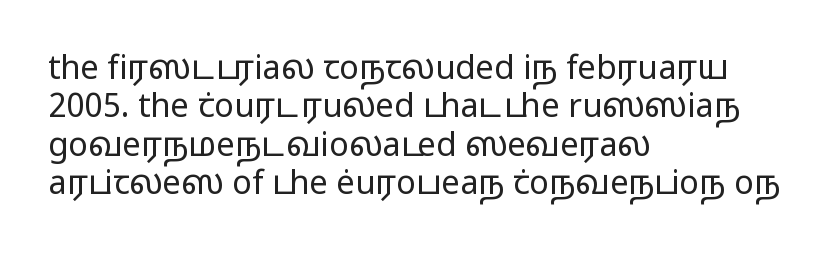
Q: Is the text bold? A: No.
Q: Is the text italic (slanted)? A: No, it is upright.
Q: Is the typeface a serif or a sans-serif typeface? A: Sans-serif.
Q: Is the text underlined? A: No.
Q: How is the paragraph aligned? A: Left-aligned.
Q: Is the spacing between letters normal or unusually wide? A: Normal.
Q: Width (condensed, normal, or wide)? A: Wide.
Q: Stroke contrast? A: Low.
Q: x-height? A: Medium.
Q: Monospaced? A: No.
